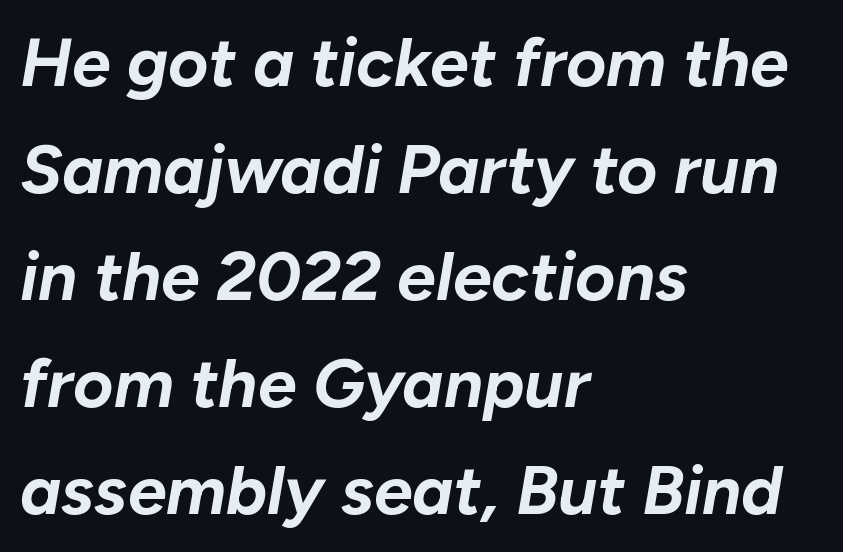
Is this a fixed-width face? No — the glyphs have proportional, varying widths. A typesetter would call this leading conventional body-copy spacing. Pretty heavy lettering here — definitely bold. This is oblique type, the kind used for emphasis or titles.
